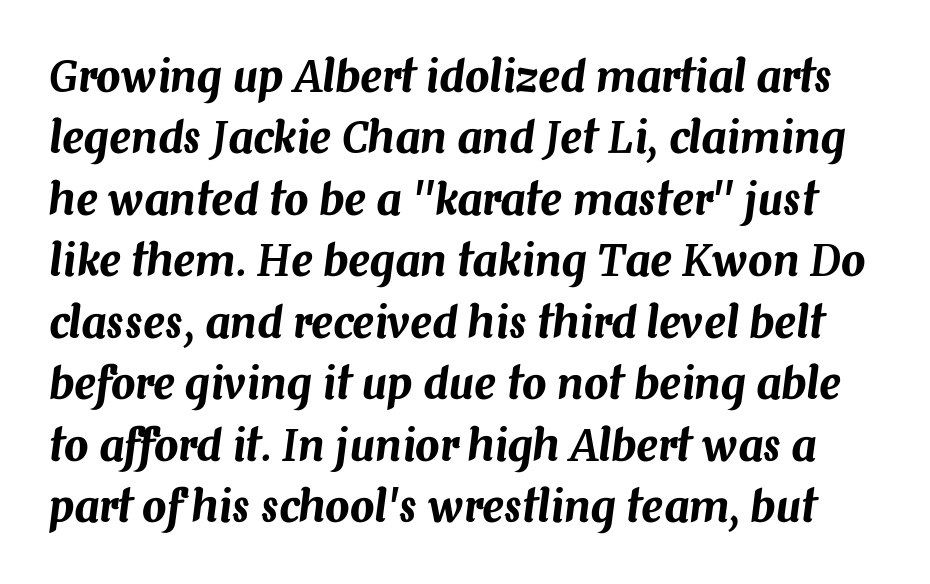
Q: Is the text italic (slanted)? A: Yes, it leans right by about 7 degrees.
Q: Is the text underlined? A: No.
Q: Is the spacing between letters normal or unusually wide? A: Normal.
Q: Is the spacing between lines tight, normal or loose? A: Normal.
Q: Width (condensed, normal, or wide)? A: Normal.
Q: Stroke contrast? A: Medium.
Q: x-height? A: Medium.
Q: Monospaced? A: No.
